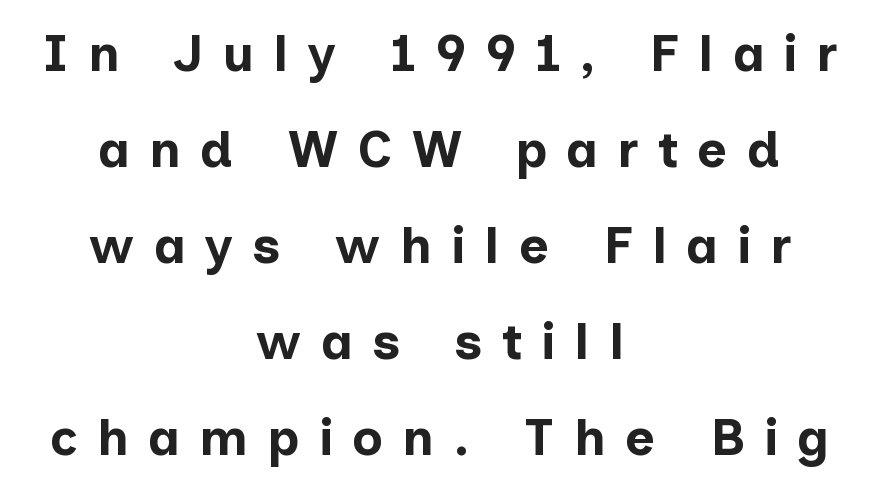
{"serif": "no", "italic": "no", "bold": "yes", "weight": "bold", "width": "normal", "stroke_contrast": "low", "x_height": "medium", "monospaced": "no", "underline": "no", "align": "center", "line_spacing_ratio": 1.88, "letter_spacing": "wide", "letter_spacing_em": 0.38, "glyph_px": 51}
